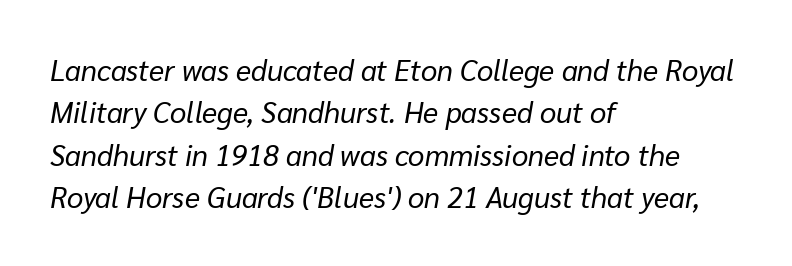
The image shows 29 px regular-weight type, italic (leaning right); set left-aligned, normal line spacing (1.46x), normal letter spacing, not underlined; low stroke contrast and a medium x-height.
